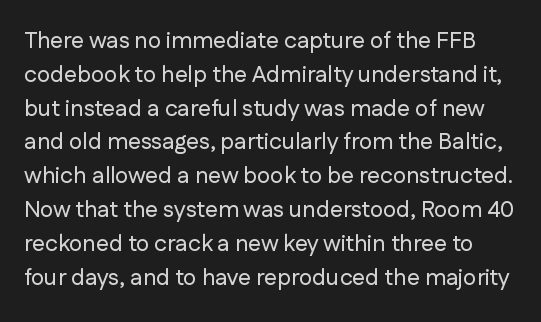
Q: Is the text italic (slanted)? A: No, it is upright.
Q: Is the text underlined? A: No.
Q: Is the spacing between letters normal or unusually wide? A: Normal.
Q: Is the spacing between lines tight, normal or loose? A: Normal.
